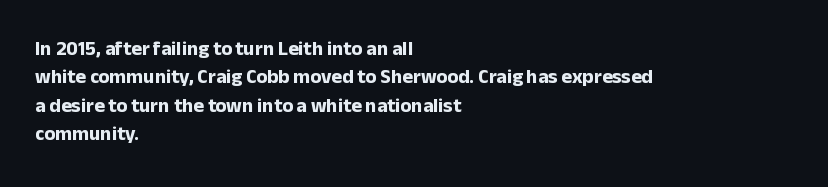
{"italic": "no", "bold": "yes", "underline": "no", "align": "left", "line_spacing": "normal", "line_spacing_ratio": 1.42, "letter_spacing": "normal", "letter_spacing_em": 0.0, "glyph_px": 20}
